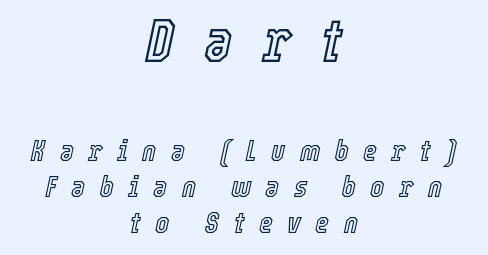
Q: Is the text italic (slanted)? A: Yes, it leans right by about 12 degrees.
Q: Is the text underlined? A: No.
Q: How is the paragraph aligned? A: Centered.
Q: Is the spacing between letters normal or unusually wide? A: Unusually wide.
Q: Which block of text is set in a larger size, the first (top) or the second (bottom)? A: The first (top) one.
Q: Width (condensed, normal, or wide)? A: Condensed.
Q: x-height? A: Medium.
Q: Monospaced? A: No.
